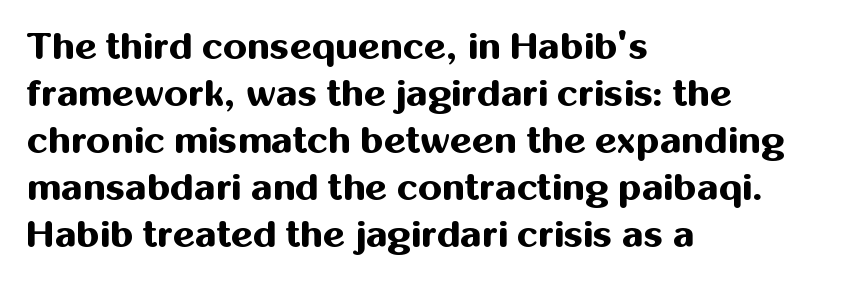
{"serif": "no", "italic": "no", "bold": "yes", "weight": "bold", "width": "normal", "stroke_contrast": "medium", "x_height": "medium", "monospaced": "no", "underline": "no", "align": "left", "line_spacing_ratio": 1.24, "letter_spacing": "normal", "letter_spacing_em": 0.0, "glyph_px": 38}
